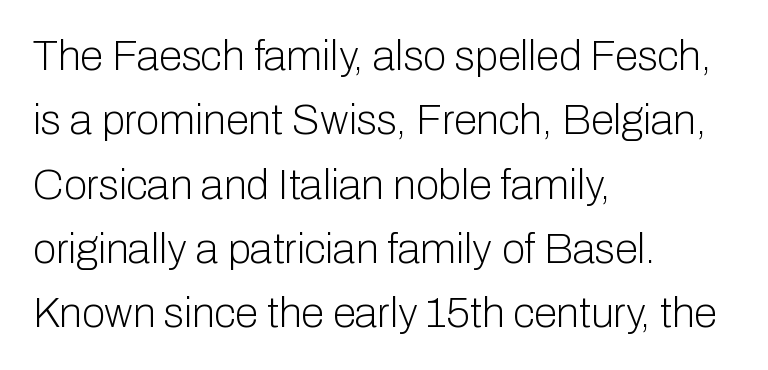
{"serif": "no", "italic": "no", "bold": "no", "weight": "light", "width": "normal", "stroke_contrast": "low", "x_height": "medium", "monospaced": "no", "underline": "no", "align": "left", "line_spacing": "normal", "line_spacing_ratio": 1.53, "letter_spacing": "normal", "letter_spacing_em": 0.0, "glyph_px": 42}
